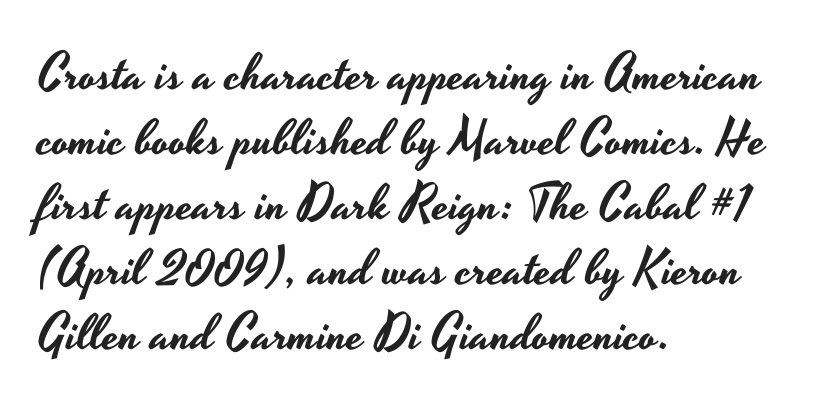
Q: Is the text italic (slanted)? A: Yes.
Q: Is the typeface a serif or a sans-serif typeface? A: Sans-serif.
Q: Is the text underlined? A: No.
Q: How is the paragraph aligned? A: Left-aligned.
Q: Is the spacing between letters normal or unusually wide? A: Normal.
Q: Is the spacing between lines tight, normal or loose? A: Normal.
Q: Width (condensed, normal, or wide)? A: Wide.
Q: Stroke contrast? A: Low.
Q: x-height? A: Small.
Q: Monospaced? A: No.
